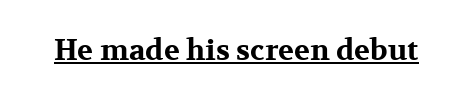
{"serif": "yes", "italic": "no", "bold": "yes", "weight": "bold", "width": "wide", "stroke_contrast": "medium", "x_height": "medium", "monospaced": "no", "underline": "yes", "letter_spacing": "normal", "letter_spacing_em": 0.0, "glyph_px": 29}
